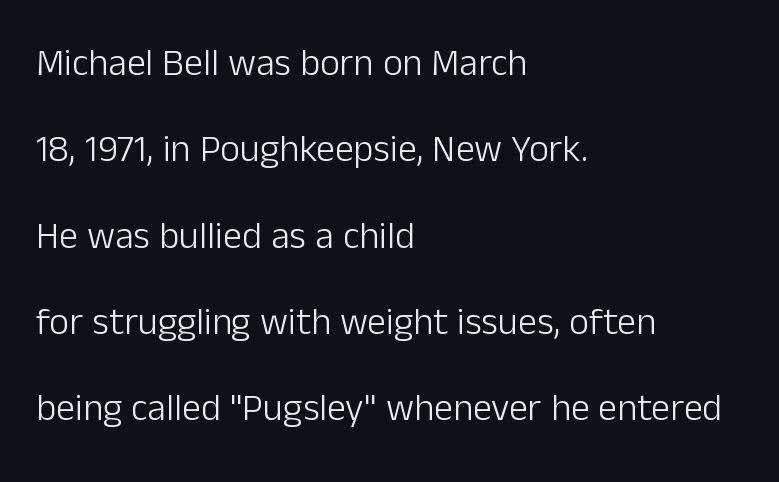
The tracking reads as untouched default to a designer's eye. Successive baselines arrive slowly, with a big drop between each. Horizontally, the lines are justified to the leading edge only. Honestly, there is no underline to notice here at all. Counters stay open thanks to moderate or lighter strokes. The rendering uses natural spacing where letterforms have individual widths.
